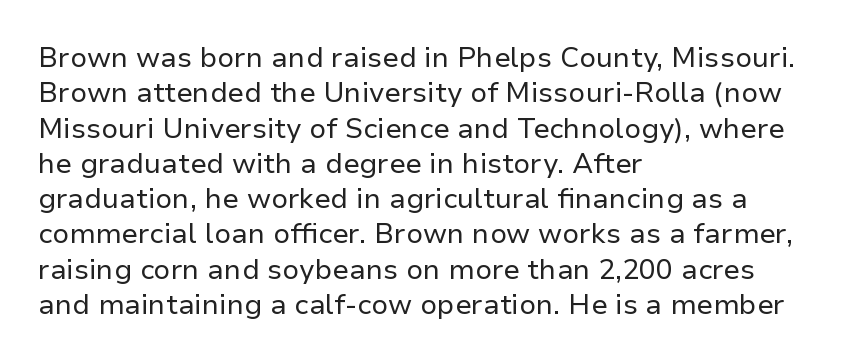
Each letter's strokes conclude bluntly, with no projecting serifs. Line starts are locked; line ends wander. This reads as an unemphasized weight, regular at the heaviest. Does extra space separate the letters? No, they use regular spacing.
